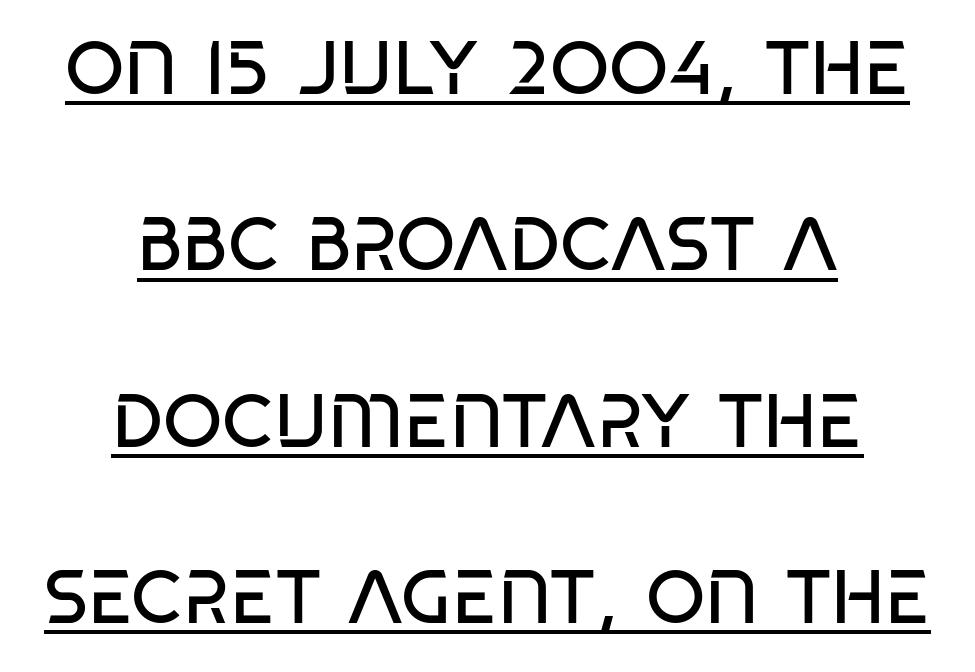
Q: Is the text bold? A: No.
Q: Is the typeface a serif or a sans-serif typeface? A: Sans-serif.
Q: Is the text underlined? A: Yes.
Q: How is the paragraph aligned? A: Centered.
Q: Is the spacing between letters normal or unusually wide? A: Normal.
Q: Is the spacing between lines tight, normal or loose? A: Loose.
Q: Width (condensed, normal, or wide)? A: Condensed.
Q: Stroke contrast? A: Low.
Q: x-height? A: Large.
Q: Monospaced? A: No.
